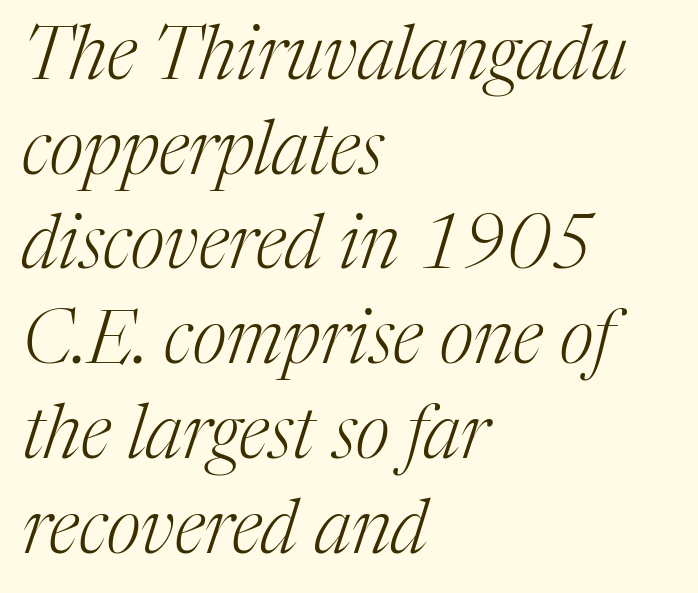
{"serif": "yes", "italic": "yes", "lean": "right", "slant_degrees": 17, "bold": "no", "weight": "light", "width": "normal", "stroke_contrast": "medium", "x_height": "medium", "monospaced": "no", "underline": "no", "align": "left", "line_spacing": "normal", "line_spacing_ratio": 1.28, "letter_spacing": "normal", "letter_spacing_em": 0.0, "glyph_px": 74}
